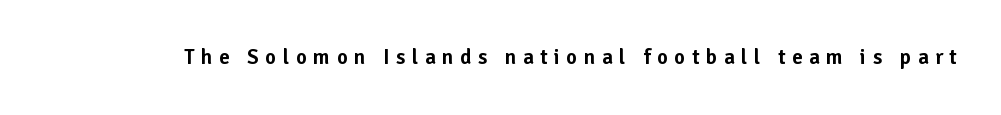
{"italic": "no", "underline": "no", "letter_spacing": "wide", "letter_spacing_em": 0.31, "glyph_px": 21}
